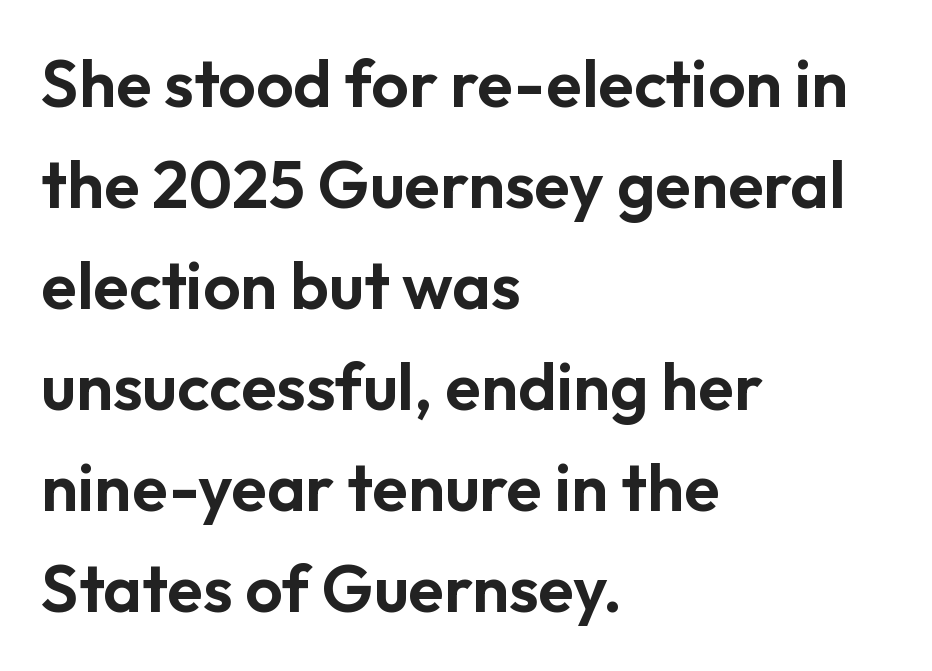
{"serif": "no", "italic": "no", "width": "normal", "stroke_contrast": "low", "x_height": "medium", "monospaced": "no", "underline": "no", "align": "left", "line_spacing": "normal", "line_spacing_ratio": 1.53, "letter_spacing": "normal", "letter_spacing_em": 0.0, "glyph_px": 66}
